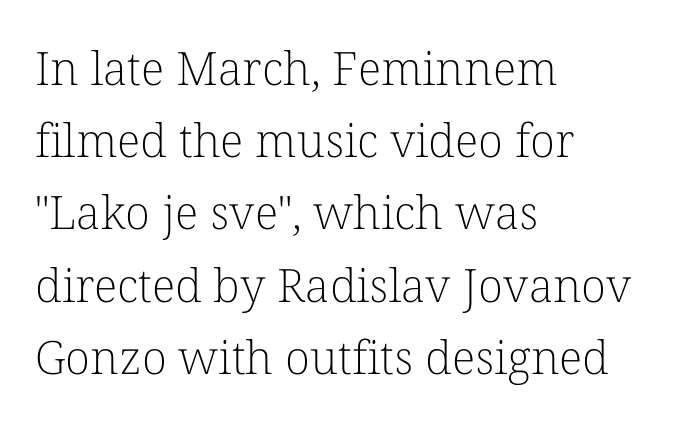
{"serif": "yes", "italic": "no", "bold": "no", "weight": "light", "width": "normal", "stroke_contrast": "low", "x_height": "medium", "monospaced": "no", "underline": "no", "align": "left", "line_spacing": "normal", "line_spacing_ratio": 1.57, "letter_spacing": "normal", "letter_spacing_em": 0.0, "glyph_px": 46}
